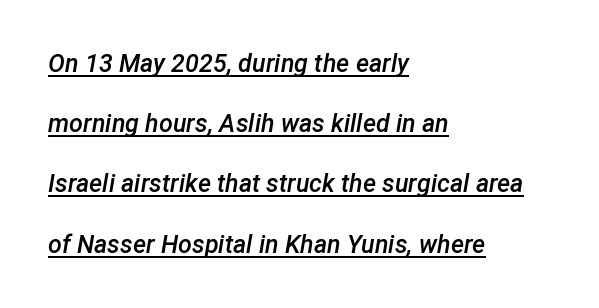
In CSS terms this would be text-align: left. The lettering is marked with a stroke running underneath it. The face used here is a semibold: visibly heavier than regular, lighter than bold. Caption: standard tracking, unaltered.
